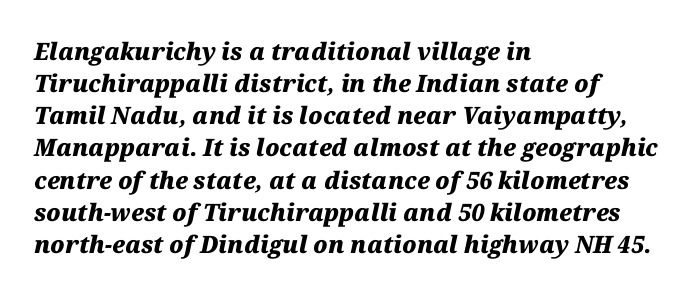
The image shows 24 px bold type, italic (leaning right); set left-aligned, normal line spacing (1.34x), normal letter spacing, not underlined.
